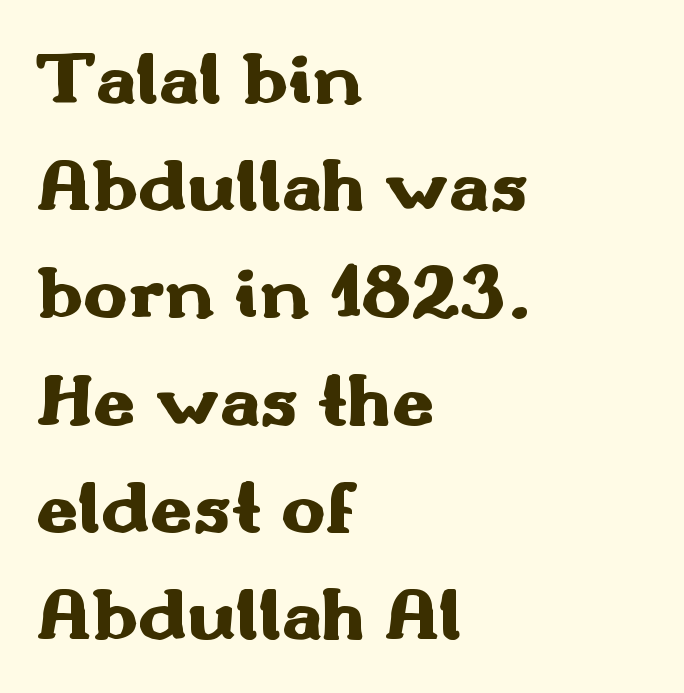
The image shows 75 px heavy, wide sans-serif type, upright; set left-aligned, normal line spacing (1.43x), normal letter spacing, not underlined; medium stroke contrast and a small x-height.
